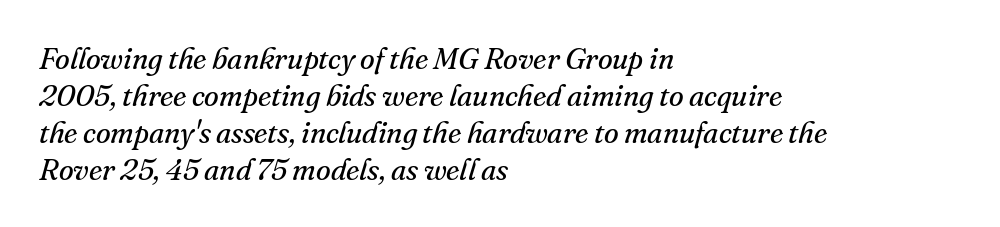
Q: Is the text bold? A: No.
Q: Is the text italic (slanted)? A: Yes, it leans right by about 16 degrees.
Q: Is the typeface a serif or a sans-serif typeface? A: Serif.
Q: Is the text underlined? A: No.
Q: How is the paragraph aligned? A: Left-aligned.
Q: Is the spacing between letters normal or unusually wide? A: Normal.
Q: Width (condensed, normal, or wide)? A: Normal.
Q: Stroke contrast? A: Medium.
Q: x-height? A: Small.
Q: Monospaced? A: No.
